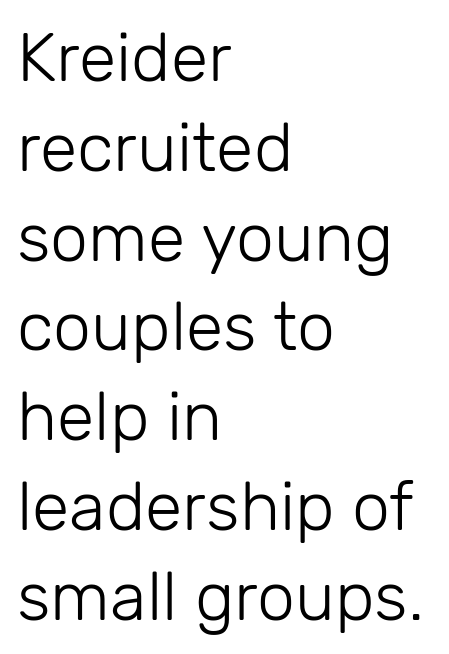
{"serif": "no", "italic": "no", "bold": "no", "weight": "light", "width": "normal", "stroke_contrast": "low", "x_height": "medium", "monospaced": "no", "underline": "no", "align": "left", "line_spacing": "normal", "line_spacing_ratio": 1.32, "letter_spacing": "normal", "letter_spacing_em": 0.0, "glyph_px": 68}
